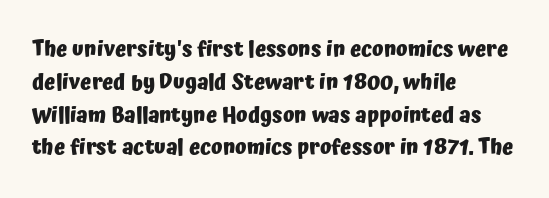
{"italic": "no", "bold": "yes", "underline": "no", "align": "left", "line_spacing": "normal", "line_spacing_ratio": 1.56, "letter_spacing": "normal", "letter_spacing_em": 0.0, "glyph_px": 21}
